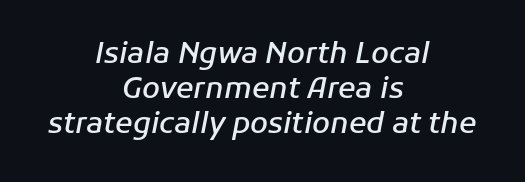
Q: Is the text bold? A: Semi-bold.
Q: Is the text italic (slanted)? A: Yes, it leans right by about 11 degrees.
Q: Is the text underlined? A: No.
Q: How is the paragraph aligned? A: Centered.
Q: Is the spacing between letters normal or unusually wide? A: Normal.
Q: Width (condensed, normal, or wide)? A: Normal.
Q: Stroke contrast? A: Low.
Q: x-height? A: Medium.
Q: Monospaced? A: No.
